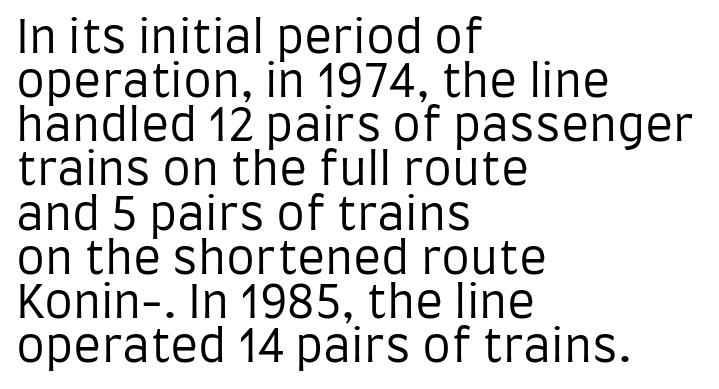
Here the designer chose a conventional face with non-uniform glyph widths. How are the letters spaced? Ordinarily, with no added tracking. Upright lettering throughout. The strokes are not fattened; the text isn't bold.
